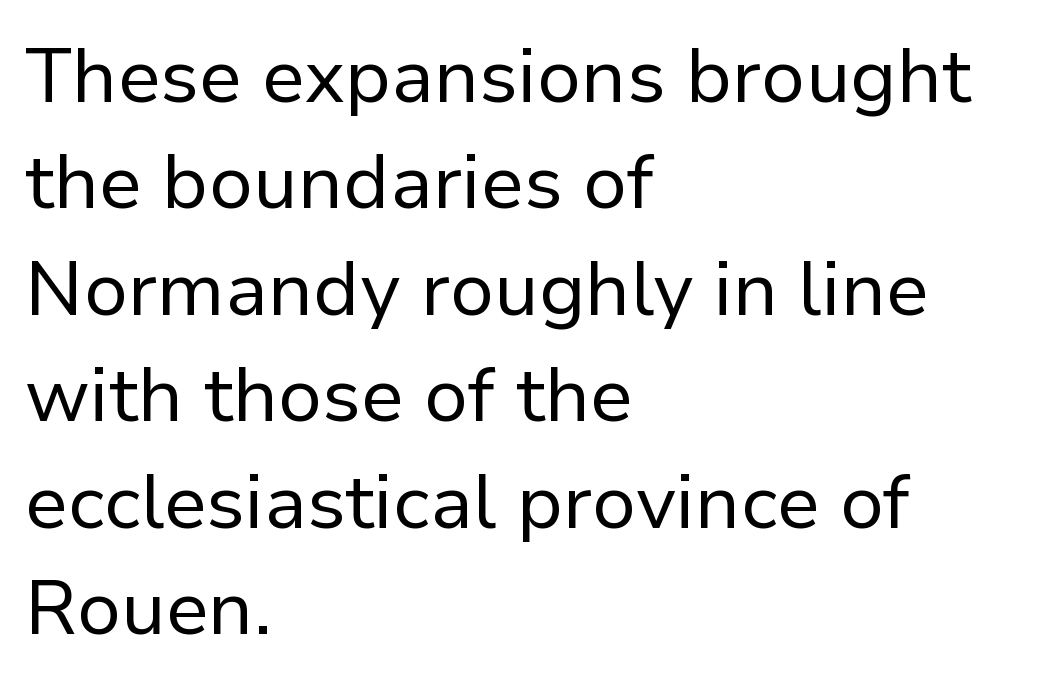
{"serif": "no", "italic": "no", "bold": "no", "weight": "regular", "width": "normal", "stroke_contrast": "low", "x_height": "medium", "monospaced": "no", "underline": "no", "align": "left", "line_spacing": "normal", "line_spacing_ratio": 1.4, "letter_spacing": "normal", "letter_spacing_em": 0.0, "glyph_px": 76}
